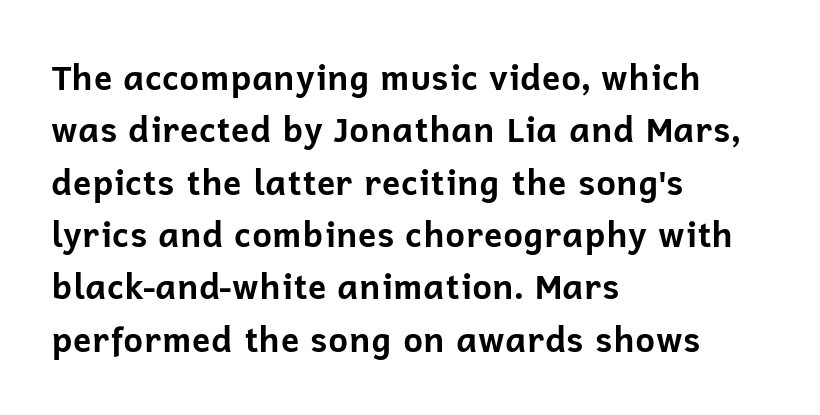
Observe the ordinary spacing: letters are neighbours, not strangers. Here the designer chose a conventional face with non-uniform glyph widths. Honestly, the row spacing looks completely unremarkable. Chunky letters — that's bold for sure. Upright lettering throughout.
